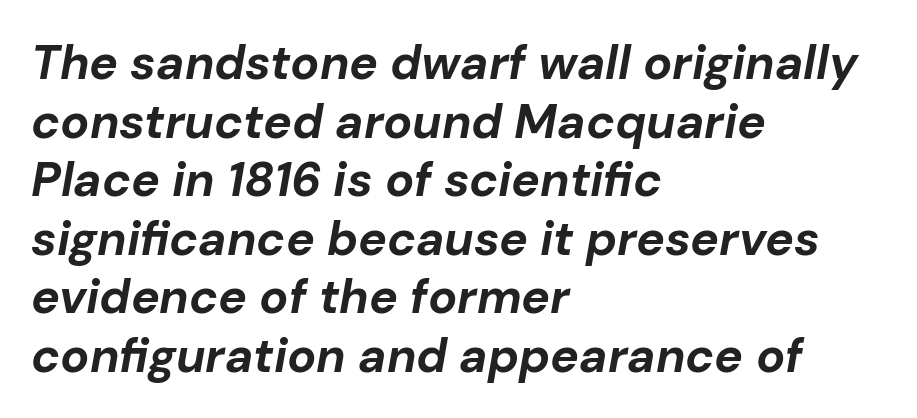
{"italic": "yes", "lean": "right", "slant_degrees": 10, "bold": "yes", "weight": "bold", "width": "normal", "stroke_contrast": "low", "x_height": "medium", "monospaced": "no", "underline": "no", "align": "left", "line_spacing_ratio": 1.22, "letter_spacing": "normal", "letter_spacing_em": 0.0, "glyph_px": 48}
